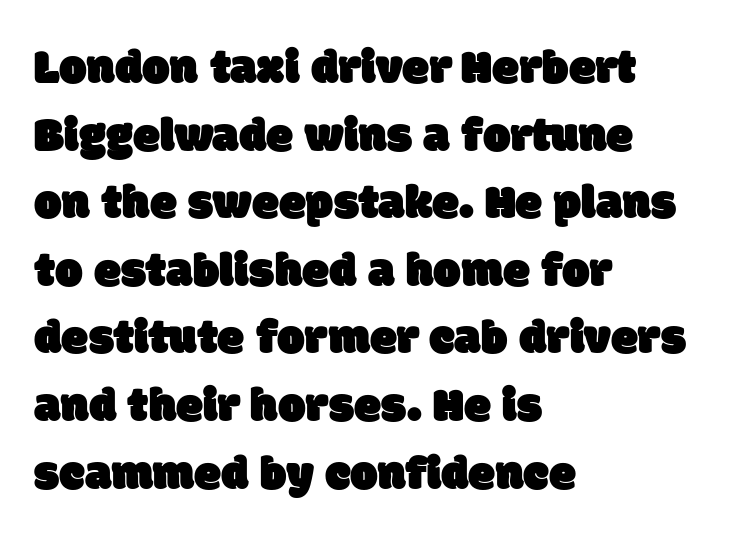
The image shows 49 px sans-serif type; set left-aligned, normal line spacing (1.38x), normal letter spacing, not underlined; low stroke contrast and a large x-height.
